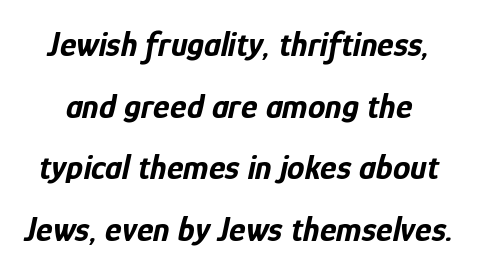
Look at the stroke-to-counter ratio: heavy, a bold. Is this a fixed-width face? No — the glyphs have proportional, varying widths. Rule under the text: the space is simply empty. Is the type slanted? Yes — the strokes lean at a clear angle. Does extra space separate the letters? No, they use regular spacing.
